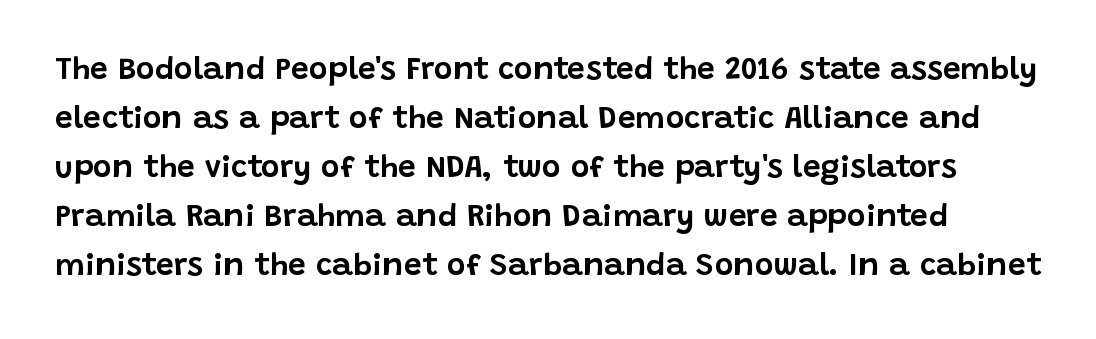
This rendering features lettering with no underline. Character widths vary here, with narrow letters taking less room than wide ones. Glyph-to-glyph distance matches everyday printed text. This rendering employs a face without finishing strokes, i.e., a sans-serif. Vertical strokes here are truly vertical. Each new line begins a customary step beneath the previous one.
